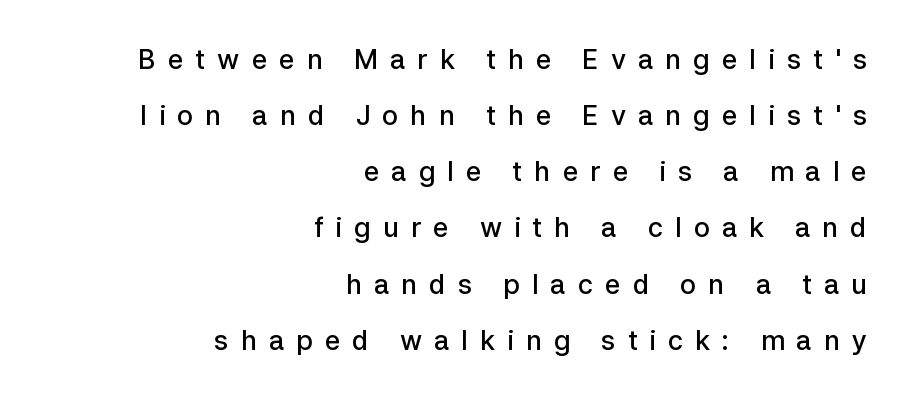
{"italic": "no", "bold": "semi", "underline": "no", "align": "right", "line_spacing": "loose", "line_spacing_ratio": 2.08, "letter_spacing": "wide", "letter_spacing_em": 0.44, "glyph_px": 27}
